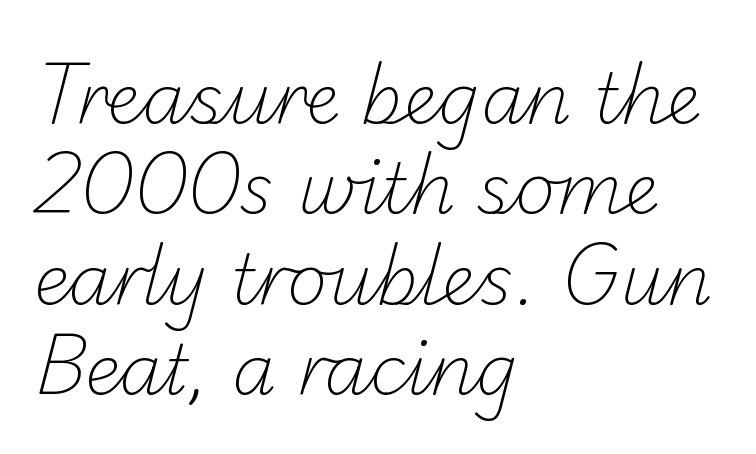
The image shows 70 px light sans-serif type; set left-aligned, normal line spacing (1.29x), normal letter spacing, not underlined; low stroke contrast and a small x-height.
